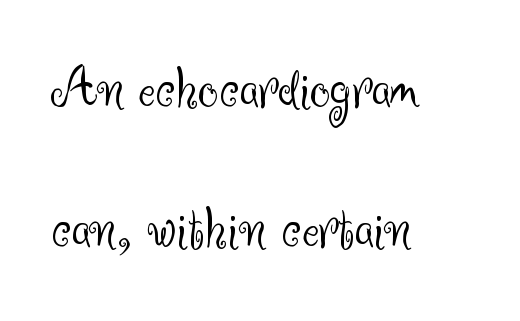
The image shows 63 px light sans-serif type, upright; set left-aligned, loose line spacing (2.23x), normal letter spacing, not underlined; medium stroke contrast and a small x-height.
